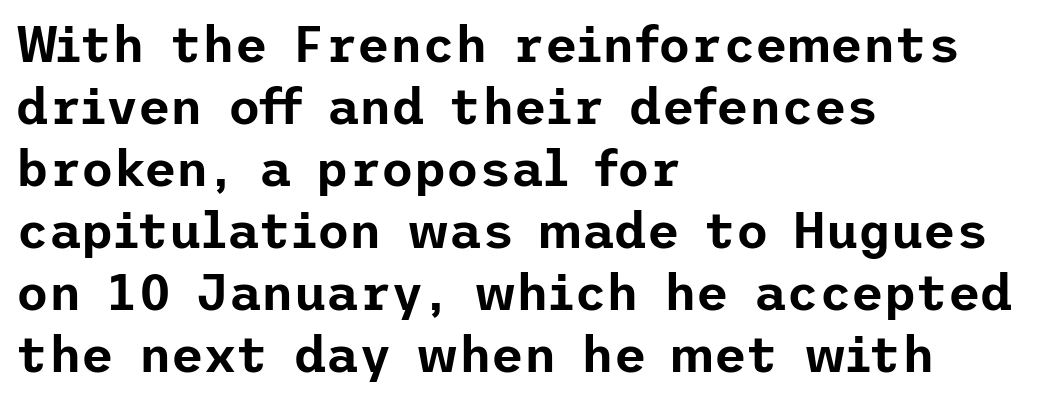
Q: Is the text italic (slanted)? A: No, it is upright.
Q: Is the typeface a serif or a sans-serif typeface? A: Sans-serif.
Q: Is the text underlined? A: No.
Q: How is the paragraph aligned? A: Left-aligned.
Q: Is the spacing between letters normal or unusually wide? A: Normal.
Q: Width (condensed, normal, or wide)? A: Normal.
Q: Stroke contrast? A: Low.
Q: x-height? A: Medium.
